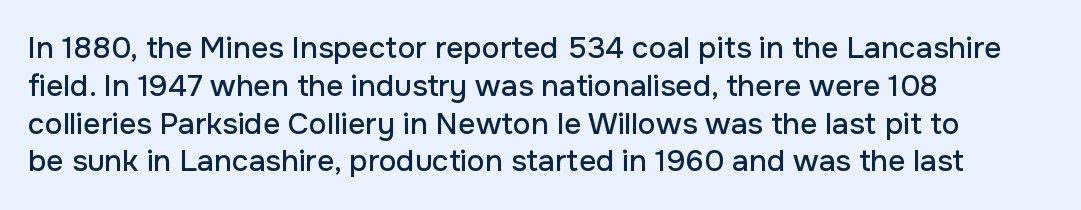
{"serif": "no", "italic": "no", "width": "normal", "stroke_contrast": "low", "x_height": "medium", "monospaced": "no", "underline": "no", "align": "left", "line_spacing": "normal", "line_spacing_ratio": 1.26, "letter_spacing": "normal", "letter_spacing_em": 0.0, "glyph_px": 30}
